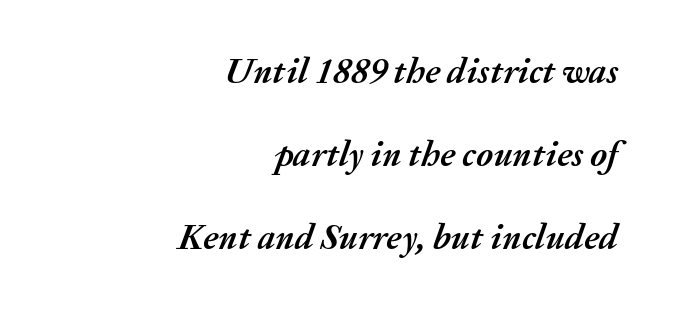
The image shows 36 px semibold type, italic (leaning right); set right-aligned, loose line spacing (2.3x), normal letter spacing, not underlined; medium stroke contrast and a medium x-height.
